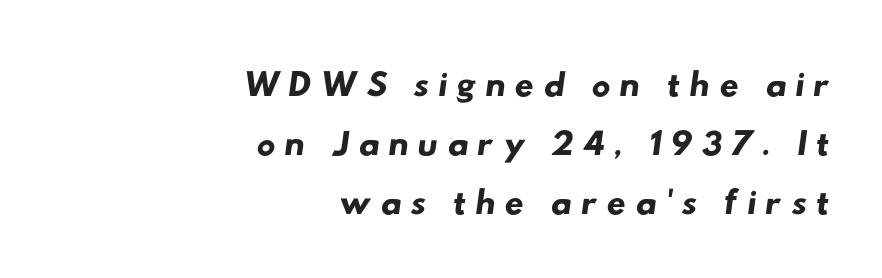
Q: Is the typeface a serif or a sans-serif typeface? A: Sans-serif.
Q: Is the text underlined? A: No.
Q: How is the paragraph aligned? A: Right-aligned.
Q: Is the spacing between lines tight, normal or loose? A: Tight.
Q: Width (condensed, normal, or wide)? A: Wide.
Q: Stroke contrast? A: Low.
Q: x-height? A: Small.
Q: Monospaced? A: No.
